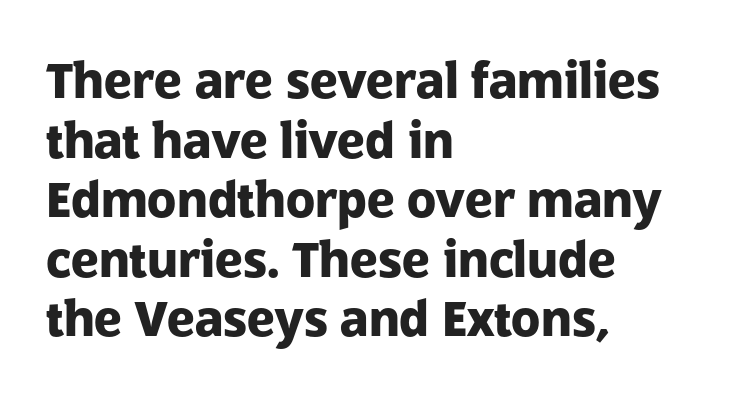
{"serif": "no", "italic": "no", "bold": "yes", "weight": "heavy", "width": "normal", "stroke_contrast": "low", "x_height": "medium", "monospaced": "no", "underline": "no", "align": "left", "line_spacing_ratio": 1.24, "letter_spacing": "normal", "letter_spacing_em": 0.0, "glyph_px": 48}
